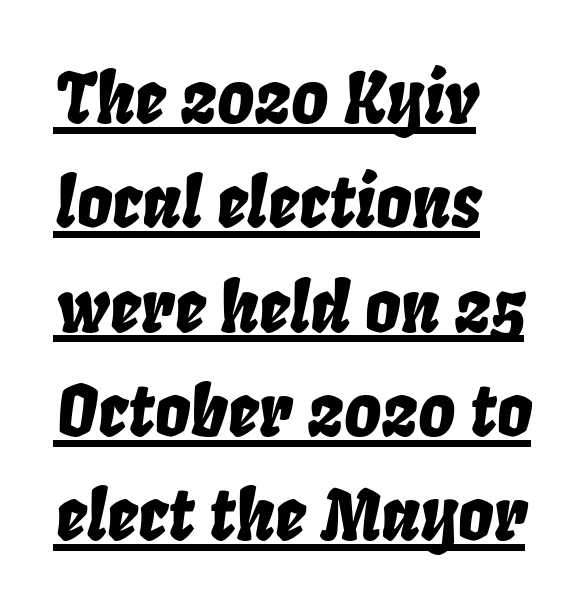
These lines were composed using italics. Where is the straight margin? On the left. The block of text has a typical density, with ordinary space between rows. Spacing verdict: proportional, widths tailored to each character. Glyph-to-glyph distance matches everyday printed text. A continuous stroke trails under the words, as in a hyperlink.
